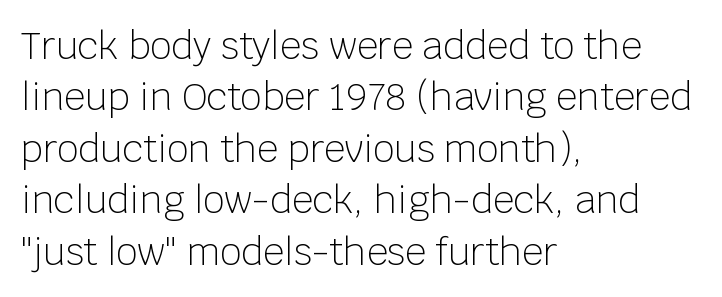
Q: Is the text bold? A: No.
Q: Is the text italic (slanted)? A: No, it is upright.
Q: Is the typeface a serif or a sans-serif typeface? A: Sans-serif.
Q: Is the text underlined? A: No.
Q: How is the paragraph aligned? A: Left-aligned.
Q: Is the spacing between letters normal or unusually wide? A: Normal.
Q: Is the spacing between lines tight, normal or loose? A: Normal.
Q: Width (condensed, normal, or wide)? A: Normal.
Q: Stroke contrast? A: Low.
Q: x-height? A: Large.
Q: Monospaced? A: No.
